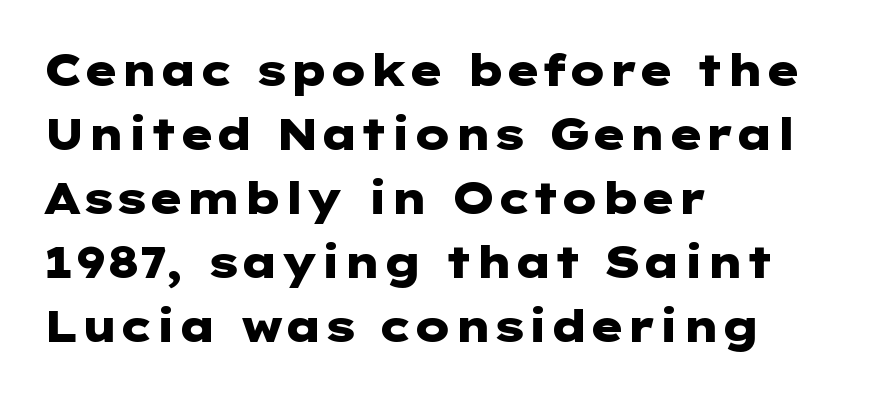
Q: Is the text bold? A: Yes.
Q: Is the text italic (slanted)? A: No, it is upright.
Q: Is the typeface a serif or a sans-serif typeface? A: Sans-serif.
Q: Is the text underlined? A: No.
Q: How is the paragraph aligned? A: Left-aligned.
Q: Is the spacing between letters normal or unusually wide? A: Normal.
Q: Is the spacing between lines tight, normal or loose? A: Normal.
Q: Width (condensed, normal, or wide)? A: Wide.
Q: Stroke contrast? A: Low.
Q: x-height? A: Medium.
